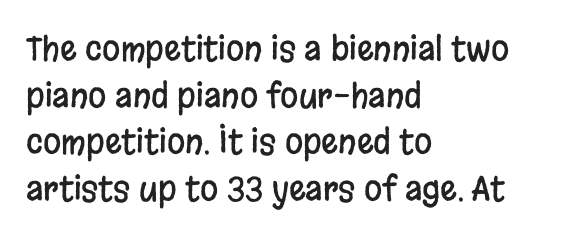
The image shows 33 px condensed sans-serif type, upright; set left-aligned, normal line spacing (1.41x), normal letter spacing, not underlined; low stroke contrast and a large x-height.
